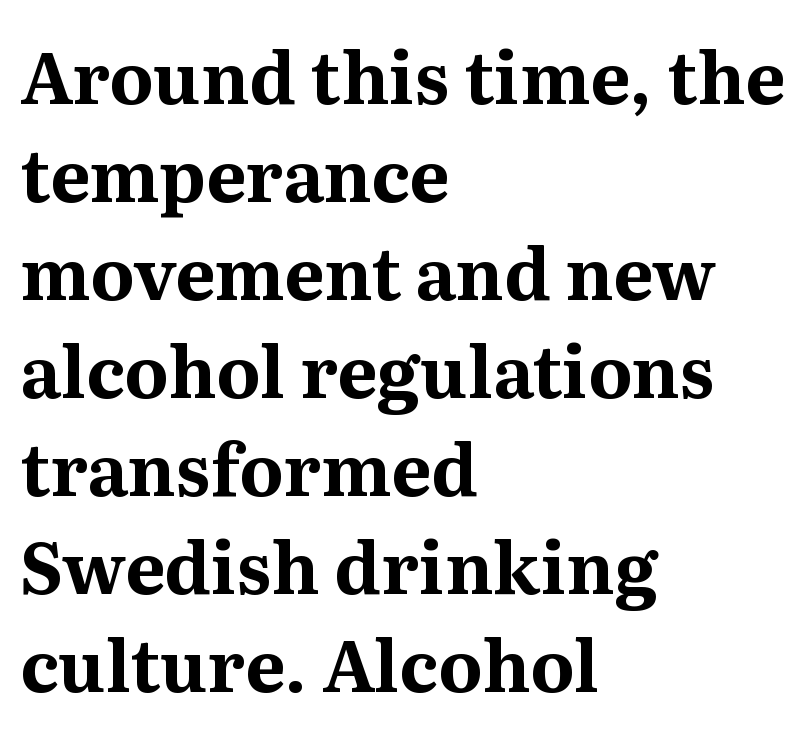
The passage shown is typeset with a serif family. As a designer I'd log this as weight 700, bold. Rendered with straight, roman letterforms. The rendering keeps characters at their native spacing. Varying glyph widths throughout — classic text-font behaviour. Summary of vertical rhythm: regular, with standard interline spacing.
